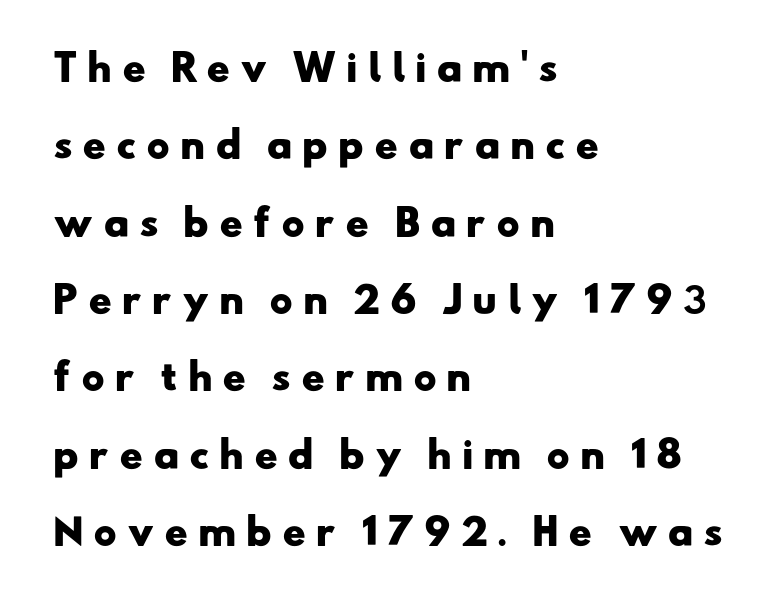
Q: Is the text bold? A: Yes.
Q: Is the typeface a serif or a sans-serif typeface? A: Sans-serif.
Q: Is the text underlined? A: No.
Q: How is the paragraph aligned? A: Left-aligned.
Q: Is the spacing between letters normal or unusually wide? A: Unusually wide.
Q: Is the spacing between lines tight, normal or loose? A: Loose.
Q: Width (condensed, normal, or wide)? A: Wide.
Q: Stroke contrast? A: Low.
Q: x-height? A: Small.
Q: Monospaced? A: No.
